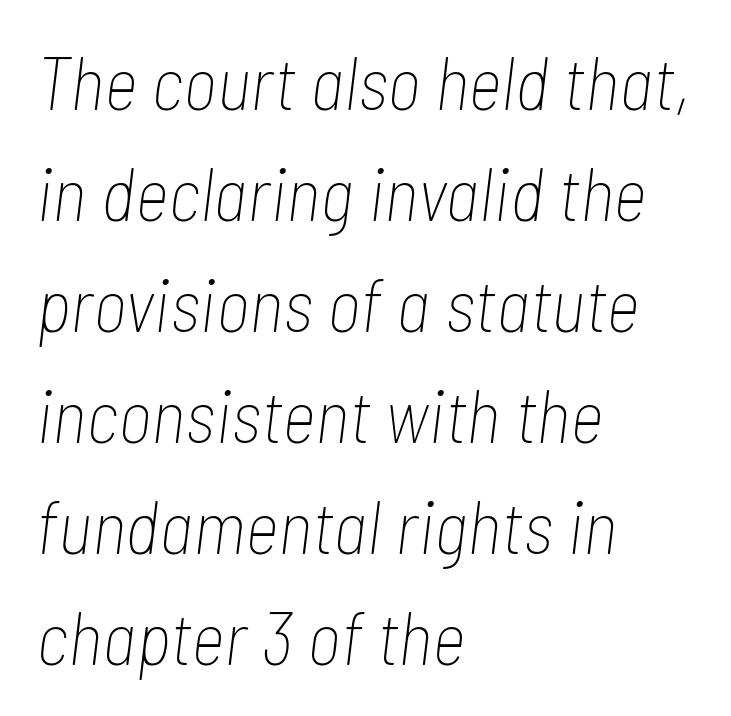
The image shows 74 px thin, condensed type, italic (leaning right); set left-aligned, normal line spacing (1.5x), normal letter spacing, not underlined; low stroke contrast and a medium x-height.
